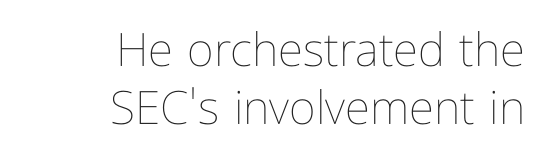
{"italic": "no", "bold": "no", "weight": "thin", "width": "condensed", "stroke_contrast": "low", "x_height": "medium", "monospaced": "no", "underline": "no", "align": "right", "line_spacing": "normal", "line_spacing_ratio": 1.27, "letter_spacing": "normal", "letter_spacing_em": 0.0, "glyph_px": 46}
